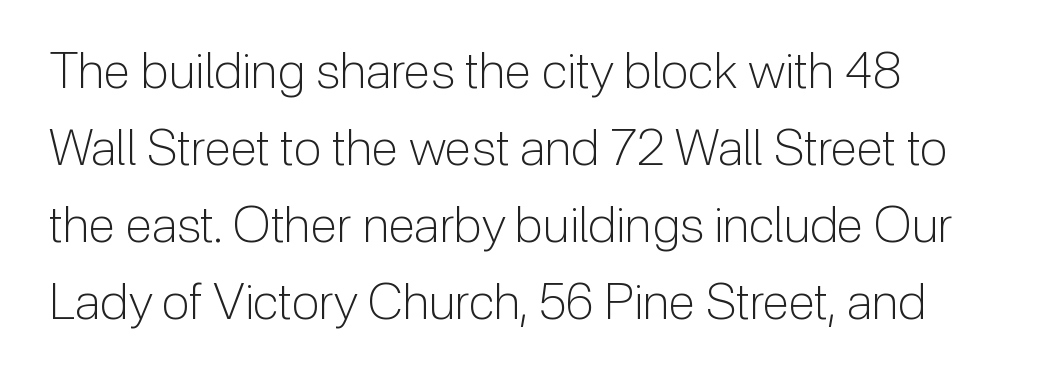
Q: Is the text bold? A: No.
Q: Is the text italic (slanted)? A: No, it is upright.
Q: Is the typeface a serif or a sans-serif typeface? A: Sans-serif.
Q: Is the text underlined? A: No.
Q: How is the paragraph aligned? A: Left-aligned.
Q: Is the spacing between letters normal or unusually wide? A: Normal.
Q: Is the spacing between lines tight, normal or loose? A: Normal.
Q: Width (condensed, normal, or wide)? A: Normal.
Q: Stroke contrast? A: Low.
Q: x-height? A: Medium.
Q: Monospaced? A: No.
